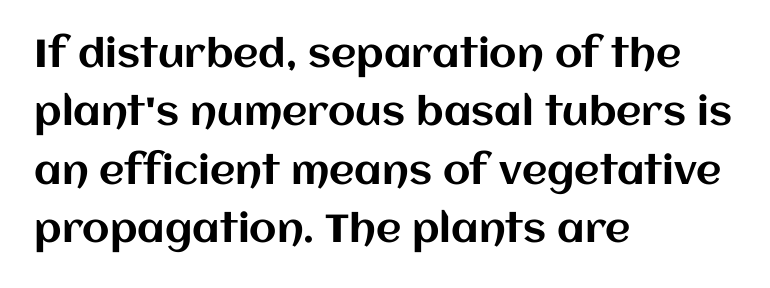
The image shows 39 px text type, upright; set left-aligned, normal line spacing (1.5x), normal letter spacing, not underlined; medium stroke contrast and a large x-height.
